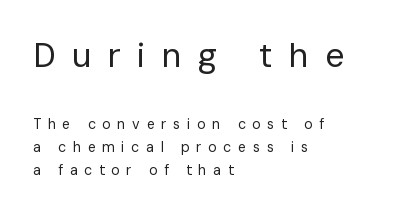
{"serif": "no", "italic": "no", "bold": "no", "weight": "regular", "width": "normal", "stroke_contrast": "low", "x_height": "medium", "monospaced": "no", "underline": "no", "align": "left", "line_spacing": "normal", "line_spacing_ratio": 1.62, "letter_spacing": "wide", "letter_spacing_em": 0.48, "larger_block": "first", "size_ratio": 2.43, "glyph_px": 34}
